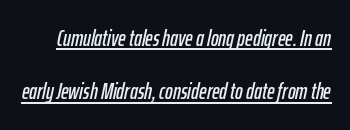
{"italic": "yes", "lean": "right", "slant_degrees": 12, "underline": "yes", "line_spacing": "loose", "line_spacing_ratio": 2.32, "letter_spacing": "normal", "letter_spacing_em": 0.0, "glyph_px": 23}
